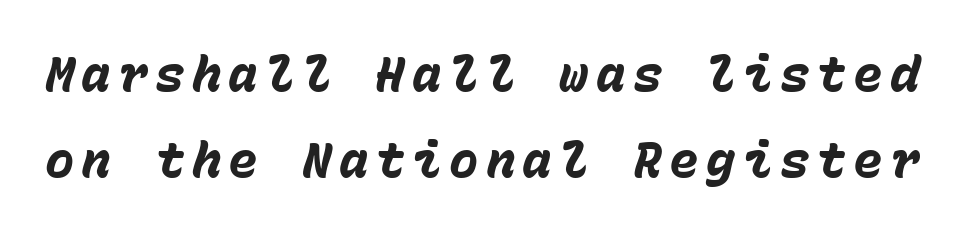
There's an unmistakable incline to the writing here. The rendering uses a bold face; every stroke is thick and dark. The foot of each line stays bare and open. The letters march in equal steps, a hallmark of fixed-pitch type.
